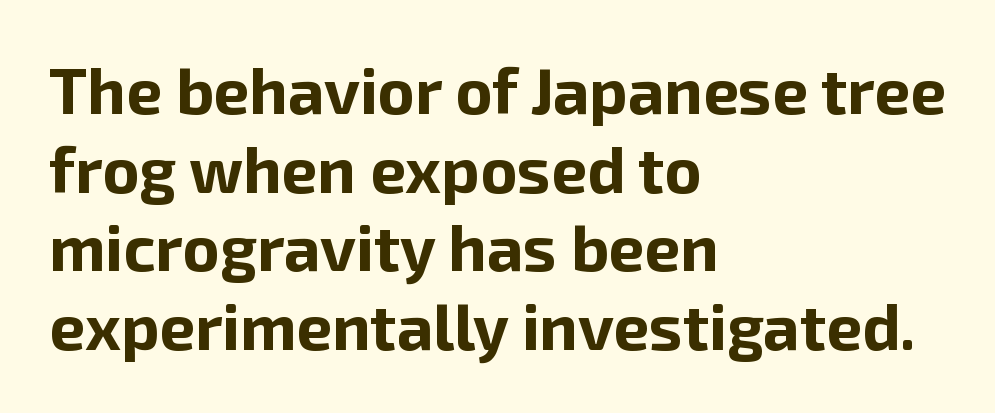
Q: Is the text bold? A: Yes.
Q: Is the text italic (slanted)? A: No, it is upright.
Q: Is the typeface a serif or a sans-serif typeface? A: Sans-serif.
Q: Is the text underlined? A: No.
Q: How is the paragraph aligned? A: Left-aligned.
Q: Is the spacing between letters normal or unusually wide? A: Normal.
Q: Width (condensed, normal, or wide)? A: Normal.
Q: Stroke contrast? A: Low.
Q: x-height? A: Medium.
Q: Monospaced? A: No.
